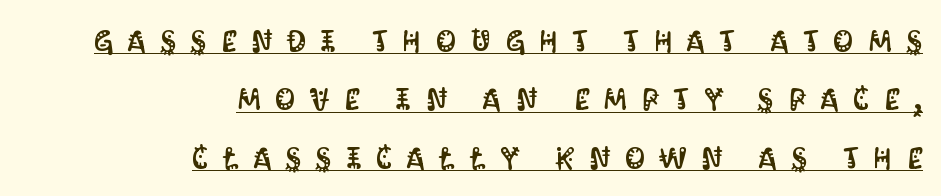
{"serif": "no", "italic": "no", "width": "condensed", "stroke_contrast": "medium", "x_height": "large", "monospaced": "no", "underline": "yes", "align": "right", "line_spacing_ratio": 1.88, "letter_spacing": "wide", "letter_spacing_em": 0.48, "glyph_px": 31}
